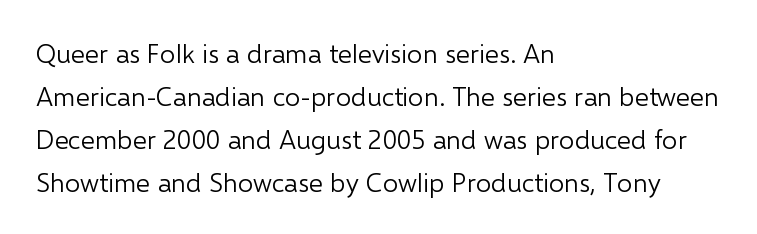
Q: Is the text bold? A: No.
Q: Is the text italic (slanted)? A: No, it is upright.
Q: Is the text underlined? A: No.
Q: How is the paragraph aligned? A: Left-aligned.
Q: Is the spacing between letters normal or unusually wide? A: Normal.
Q: Is the spacing between lines tight, normal or loose? A: Normal.
